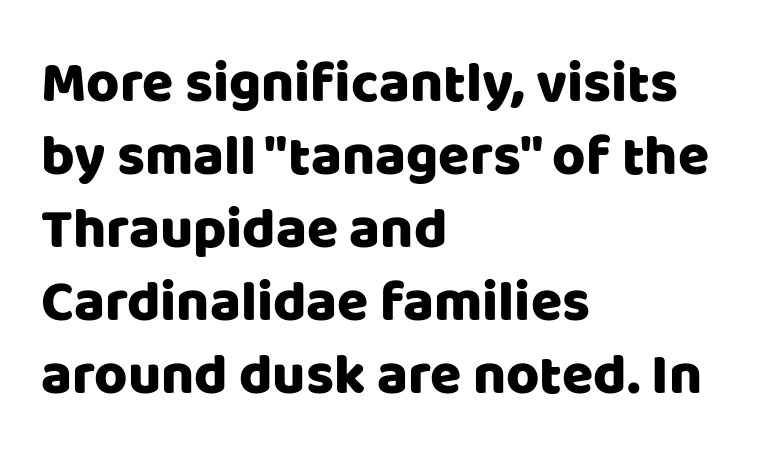
The strip under each line holds only bare page. You could call the tracking neutral — neither tight nor loose. This sample uses an upright cut, with every glyph sitting square on the baseline. These lines are set flush left with a ragged right edge. Baseline-to-baseline distance is the conventional proportion of letter height.
